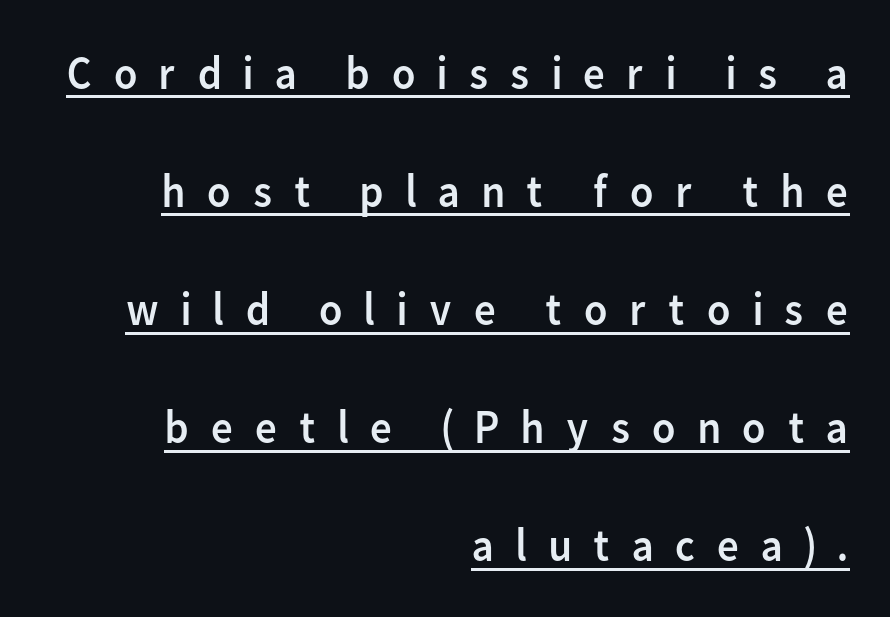
Q: Is the text bold? A: No.
Q: Is the text italic (slanted)? A: No, it is upright.
Q: Is the typeface a serif or a sans-serif typeface? A: Sans-serif.
Q: Is the text underlined? A: Yes.
Q: How is the paragraph aligned? A: Right-aligned.
Q: Is the spacing between letters normal or unusually wide? A: Unusually wide.
Q: Is the spacing between lines tight, normal or loose? A: Loose.
Q: Width (condensed, normal, or wide)? A: Normal.
Q: Stroke contrast? A: Low.
Q: x-height? A: Medium.
Q: Monospaced? A: No.
